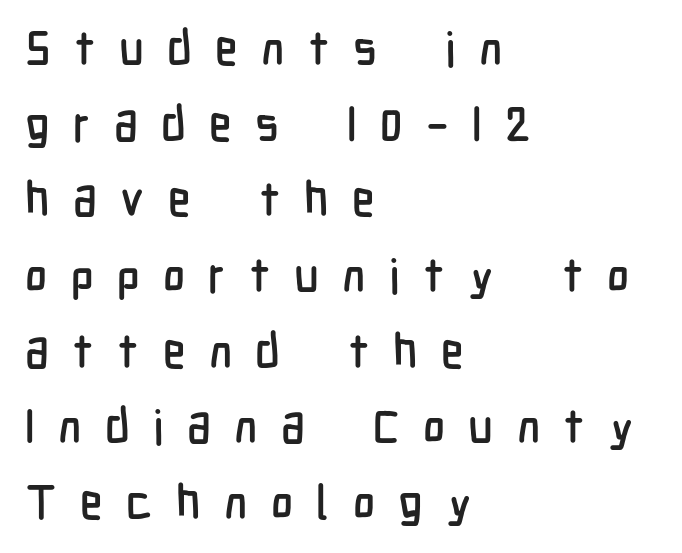
The image shows 47 px condensed sans-serif type, upright; set left-aligned, normal line spacing (1.61x), unusually wide letter spacing (+0.5 em), not underlined; low stroke contrast and a medium x-height.
